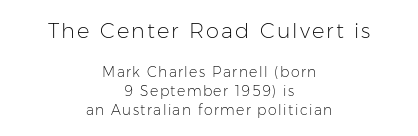
Q: Is the text bold? A: No.
Q: Is the text italic (slanted)? A: No, it is upright.
Q: Is the text underlined? A: No.
Q: How is the paragraph aligned? A: Centered.
Q: Is the spacing between lines tight, normal or loose? A: Normal.
Q: Which block of text is set in a larger size, the first (top) or the second (bottom)? A: The first (top) one.
